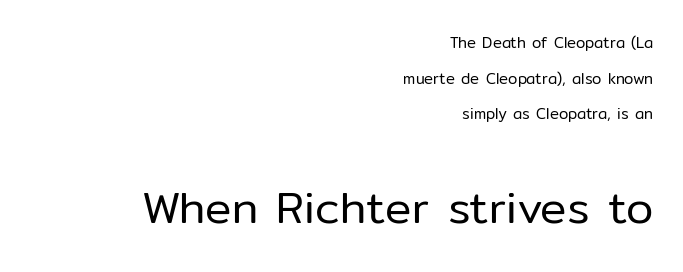
Q: Is the text bold? A: No.
Q: Is the text italic (slanted)? A: No, it is upright.
Q: Is the typeface a serif or a sans-serif typeface? A: Sans-serif.
Q: Is the text underlined? A: No.
Q: How is the paragraph aligned? A: Right-aligned.
Q: Is the spacing between letters normal or unusually wide? A: Normal.
Q: Is the spacing between lines tight, normal or loose? A: Loose.
Q: Which block of text is set in a larger size, the first (top) or the second (bottom)? A: The second (bottom) one.
Q: Width (condensed, normal, or wide)? A: Normal.
Q: Stroke contrast? A: Low.
Q: x-height? A: Medium.
Q: Monospaced? A: No.
